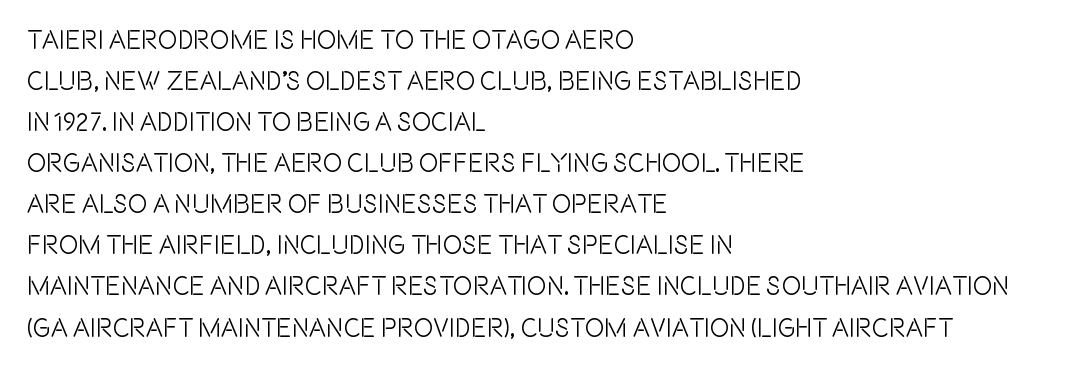
Descenders hang freely into open space. The font's upright variant was chosen for this text. Alignment: flush left. Leading: standard. The letterforms sit shoulder to shoulder at normal distance.
